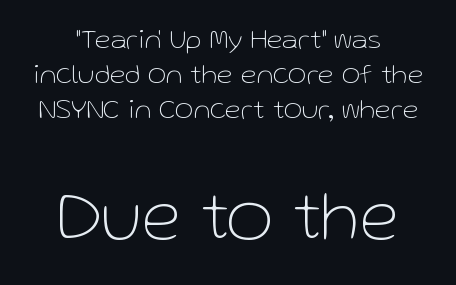
The image shows 72 px thin sans-serif type, upright; set centered, line spacing 1.2x, normal letter spacing, not underlined; the second (bottom) block is 2.48x larger; low stroke contrast and a medium x-height.
